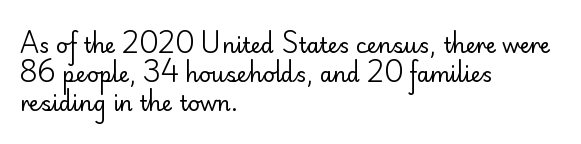
Letters rest on an invisible, unmarked baseline. Heaviness? Minimal to ordinary, like unemphasized prose. The rendering anchors every line to the left-hand side. The line-height multiplier appears to be the usual default.
